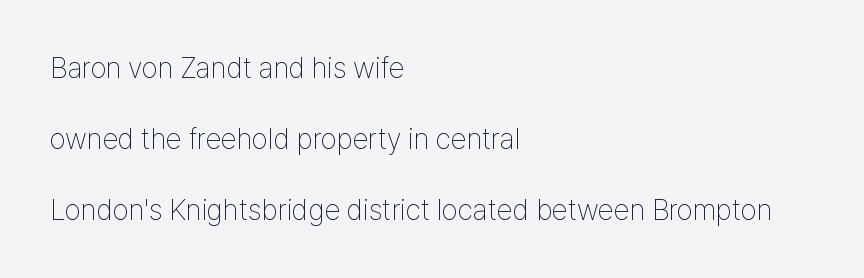
{"serif": "no", "italic": "no", "bold": "no", "weight": "thin", "width": "condensed", "stroke_contrast": "low", "x_height": "medium", "monospaced": "no", "underline": "no", "align": "left", "line_spacing": "loose", "line_spacing_ratio": 2.45, "letter_spacing": "normal", "letter_spacing_em": 0.0, "glyph_px": 29}
